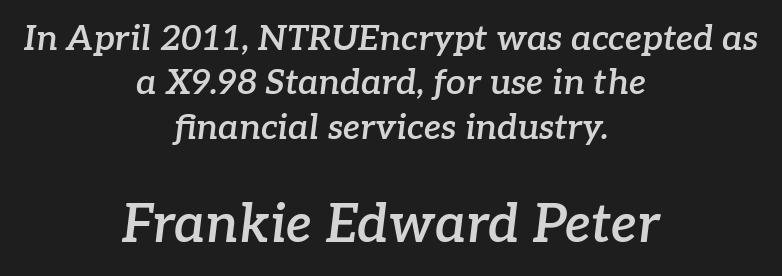
If you squint, the bottom block still reads clearly — it's the larger of the two. What kind of face is this? One with serifs. The vertical gap from one line to the next is medium. The paragraph has two soft edges and a firm central axis.
